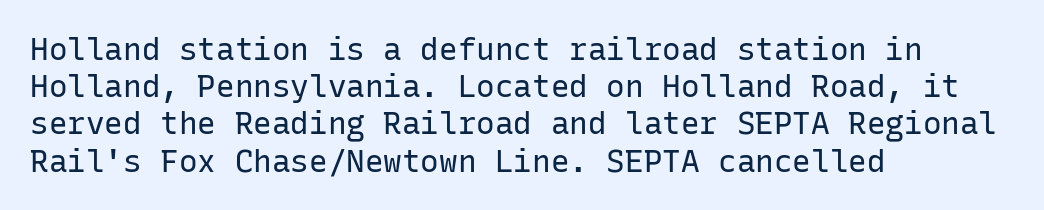
{"serif": "no", "italic": "no", "bold": "no", "weight": "regular", "width": "normal", "stroke_contrast": "low", "x_height": "medium", "monospaced": "yes", "underline": "no", "align": "left", "line_spacing_ratio": 1.2, "letter_spacing": "normal", "letter_spacing_em": 0.0, "glyph_px": 31}
